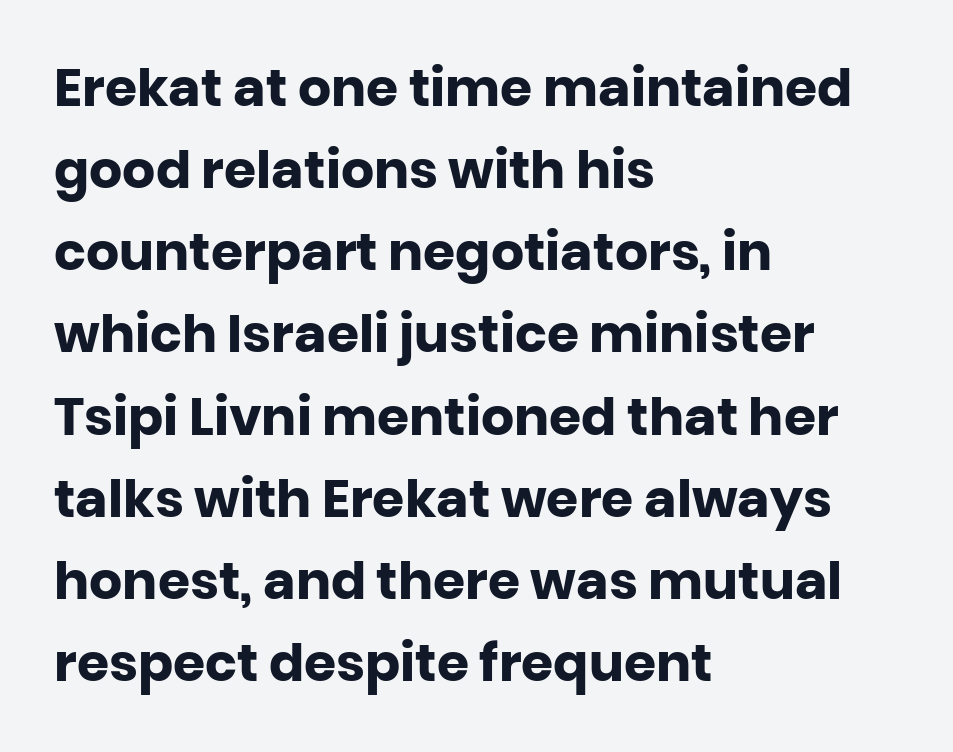
{"serif": "no", "italic": "no", "bold": "yes", "weight": "heavy", "width": "normal", "stroke_contrast": "low", "x_height": "large", "monospaced": "no", "underline": "no", "align": "left", "line_spacing": "normal", "line_spacing_ratio": 1.58, "letter_spacing": "normal", "letter_spacing_em": 0.0, "glyph_px": 52}
